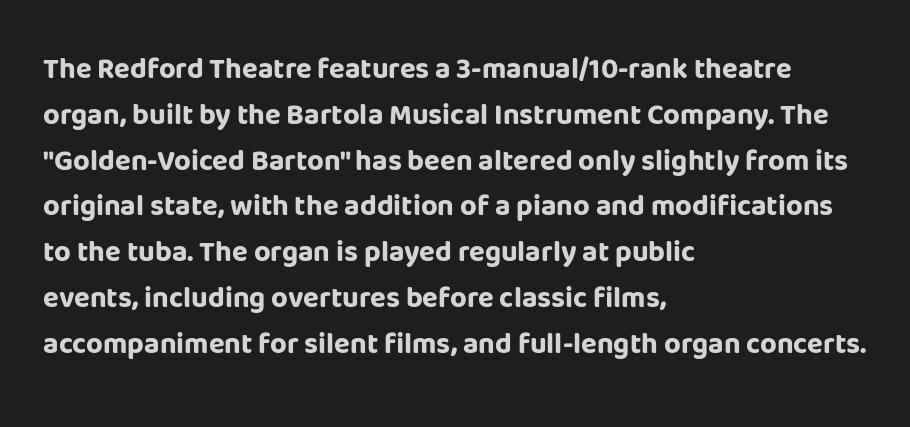
{"serif": "no", "italic": "no", "bold": "yes", "weight": "bold", "width": "normal", "stroke_contrast": "low", "x_height": "large", "monospaced": "no", "underline": "no", "align": "left", "line_spacing": "normal", "line_spacing_ratio": 1.58, "letter_spacing": "normal", "letter_spacing_em": 0.0, "glyph_px": 29}
